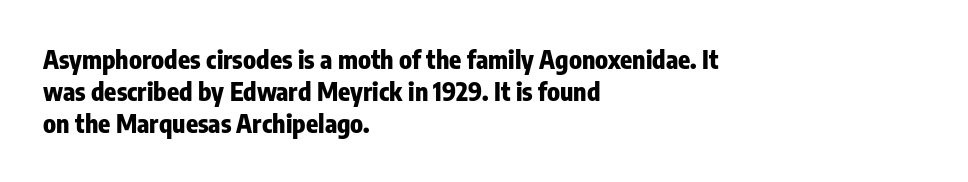
Q: Is the text bold? A: Yes.
Q: Is the text italic (slanted)? A: No, it is upright.
Q: Is the text underlined? A: No.
Q: How is the paragraph aligned? A: Left-aligned.
Q: Is the spacing between letters normal or unusually wide? A: Normal.
Q: Is the spacing between lines tight, normal or loose? A: Normal.
